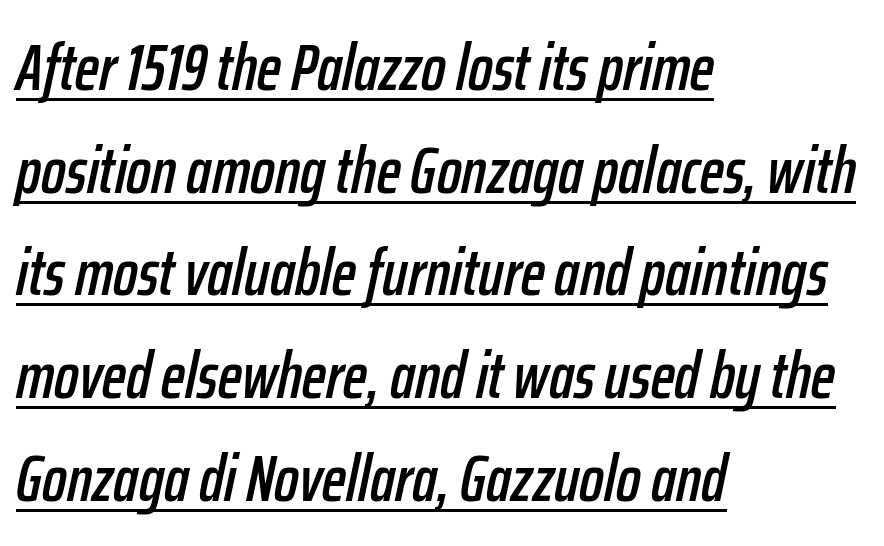
{"italic": "yes", "lean": "right", "slant_degrees": 12, "width": "condensed", "stroke_contrast": "low", "x_height": "medium", "monospaced": "no", "underline": "yes", "align": "left", "line_spacing": "normal", "line_spacing_ratio": 1.58, "letter_spacing": "normal", "letter_spacing_em": 0.0, "glyph_px": 65}
